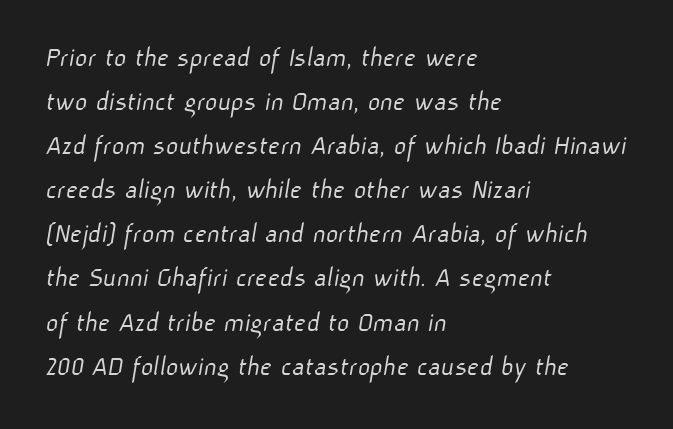
The image shows 30 px light sans-serif type; set left-aligned, normal line spacing (1.47x), normal letter spacing, not underlined; low stroke contrast and a medium x-height.
